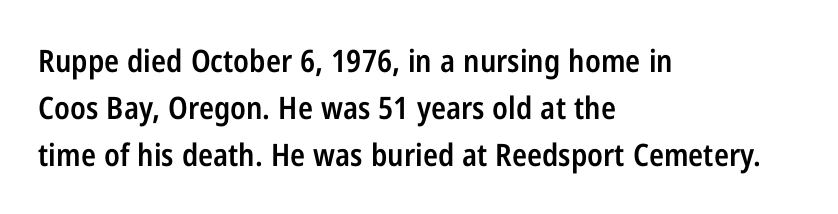
Q: Is the text bold? A: Semi-bold.
Q: Is the text italic (slanted)? A: No, it is upright.
Q: Is the typeface a serif or a sans-serif typeface? A: Sans-serif.
Q: Is the text underlined? A: No.
Q: How is the paragraph aligned? A: Left-aligned.
Q: Is the spacing between letters normal or unusually wide? A: Normal.
Q: Is the spacing between lines tight, normal or loose? A: Normal.
Q: Width (condensed, normal, or wide)? A: Condensed.
Q: Stroke contrast? A: Low.
Q: x-height? A: Medium.
Q: Monospaced? A: No.
